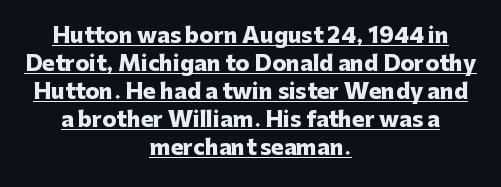
Chunky letters — that's bold for sure. Is the letter spacing exaggerated? No — it looks like the ordinary default. This sample keeps an unexceptional amount of space between lines. In designer terms, the underline attribute is active on this setting. Characters remain perfectly vertical along every line.
